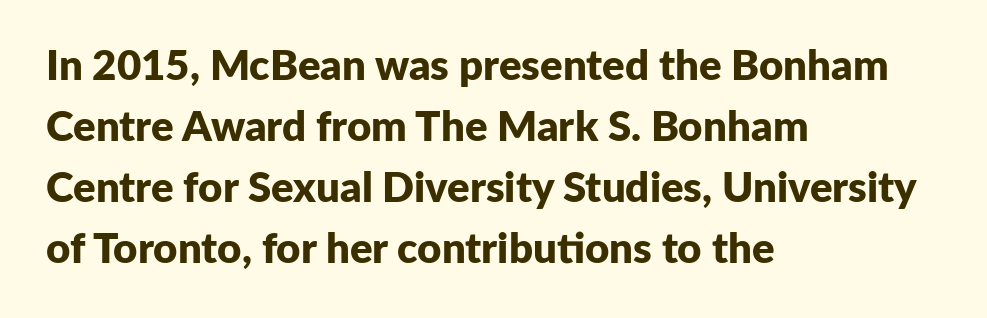
Vertical strokes here are truly vertical. These lines sit exactly where default settings would place them. Notice how the passage keeps a crisp vertical edge on the left only. Nothing unusual about the tracking: characters are spaced as the font intends. The characters display no serif detailing; their extremities are plain. Descenders are the only things crossing below the line.
